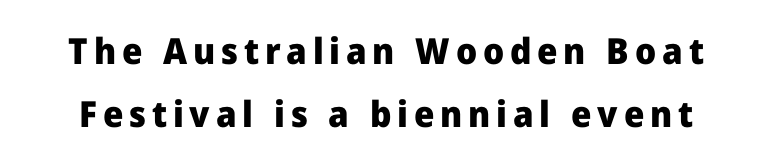
Q: Is the text bold? A: Yes.
Q: Is the text italic (slanted)? A: No, it is upright.
Q: Is the typeface a serif or a sans-serif typeface? A: Sans-serif.
Q: Is the text underlined? A: No.
Q: Width (condensed, normal, or wide)? A: Normal.
Q: Stroke contrast? A: Low.
Q: x-height? A: Medium.
Q: Monospaced? A: No.
